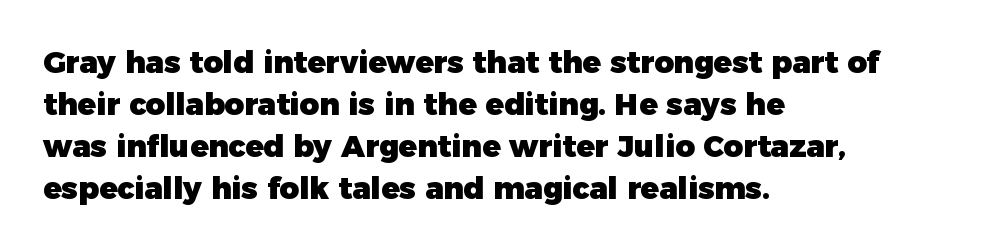
Q: Is the text bold? A: Yes.
Q: Is the text italic (slanted)? A: No, it is upright.
Q: Is the typeface a serif or a sans-serif typeface? A: Sans-serif.
Q: Is the text underlined? A: No.
Q: How is the paragraph aligned? A: Left-aligned.
Q: Is the spacing between letters normal or unusually wide? A: Normal.
Q: Is the spacing between lines tight, normal or loose? A: Normal.
Q: Width (condensed, normal, or wide)? A: Normal.
Q: Stroke contrast? A: Low.
Q: x-height? A: Medium.
Q: Monospaced? A: No.
